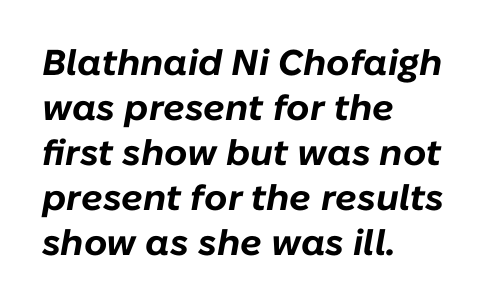
{"italic": "yes", "lean": "right", "slant_degrees": 10, "bold": "yes", "weight": "bold", "width": "normal", "stroke_contrast": "low", "x_height": "medium", "monospaced": "no", "underline": "no", "align": "left", "line_spacing": "normal", "line_spacing_ratio": 1.25, "letter_spacing": "normal", "letter_spacing_em": 0.0, "glyph_px": 36}
